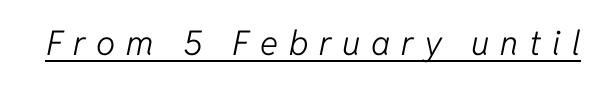
The image shows 34 px light type, italic (leaning right); set unusually wide letter spacing (+0.32 em), underlined; low stroke contrast and a medium x-height.
